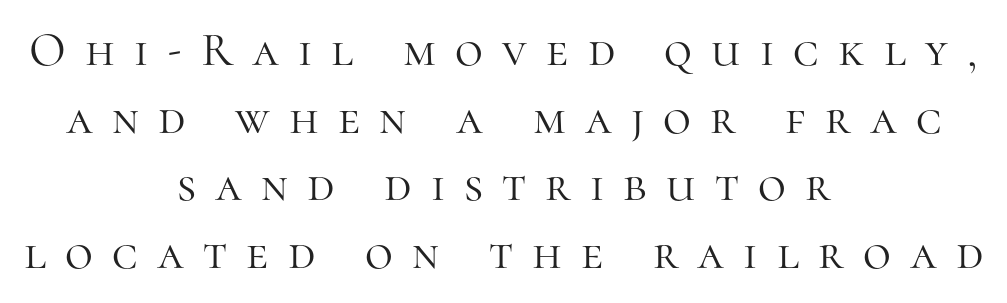
Leftover space on each line is divided equally before and after the words. Designer's note — italics off, roman on. Ink coverage per letter is moderate at most. Does the leading feel generous? No, just average. Looks like regular typesetting: each glyph gets only the width it needs.
